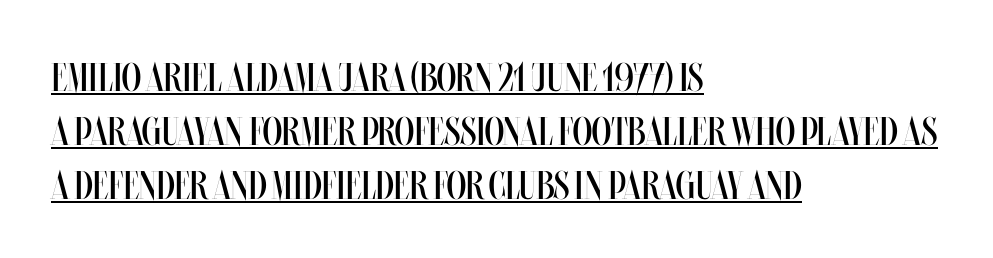
{"italic": "no", "bold": "no", "weight": "regular", "width": "condensed", "stroke_contrast": "medium", "x_height": "large", "monospaced": "no", "underline": "yes", "align": "left", "line_spacing": "normal", "line_spacing_ratio": 1.35, "letter_spacing": "normal", "letter_spacing_em": 0.0, "glyph_px": 40}
